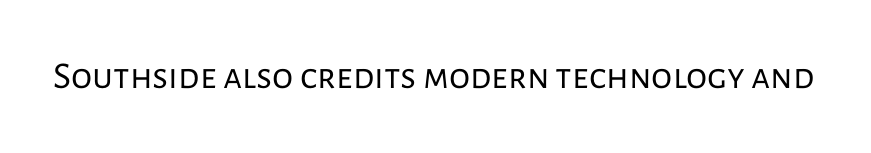
Q: Is the text bold? A: No.
Q: Is the text italic (slanted)? A: No, it is upright.
Q: Is the typeface a serif or a sans-serif typeface? A: Sans-serif.
Q: Is the text underlined? A: No.
Q: Is the spacing between letters normal or unusually wide? A: Normal.
Q: Width (condensed, normal, or wide)? A: Normal.
Q: Stroke contrast? A: Low.
Q: x-height? A: Medium.
Q: Monospaced? A: No.
